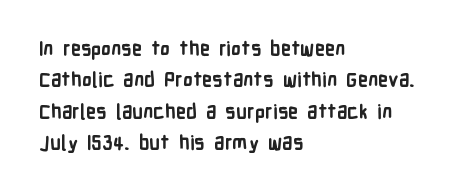
The image shows 20 px bold type, upright; set left-aligned, normal line spacing (1.57x), normal letter spacing, not underlined.
